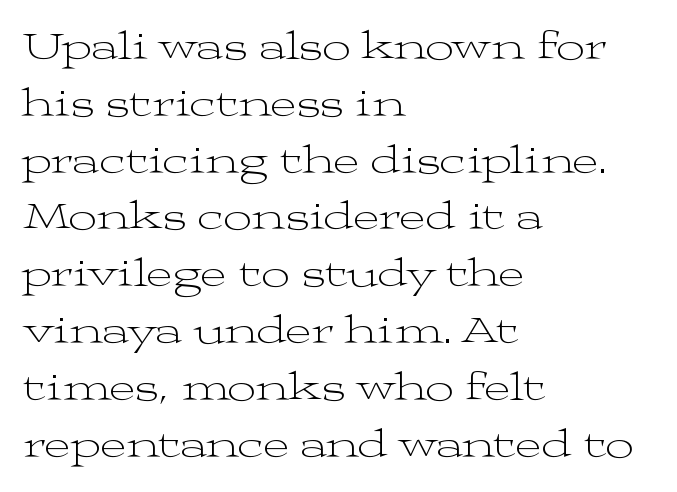
Typographically, this falls in the serif category. How would I describe the line gaps? Plain and ordinary. Note the varied advance widths — an 'i' is clearly narrower than an 'm'. The lettering holds an erect, upright posture throughout. The letters look calm and open, with moderate or lighter stems. Typeset ragged right — the left edge is the straight one.
